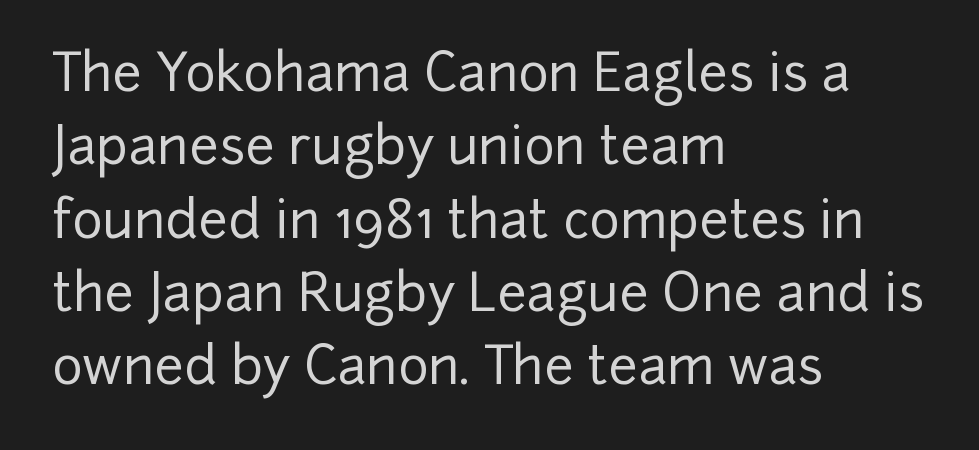
{"serif": "no", "italic": "no", "width": "normal", "stroke_contrast": "low", "x_height": "medium", "monospaced": "no", "underline": "no", "align": "left", "line_spacing": "normal", "line_spacing_ratio": 1.41, "letter_spacing": "normal", "letter_spacing_em": 0.0, "glyph_px": 52}
